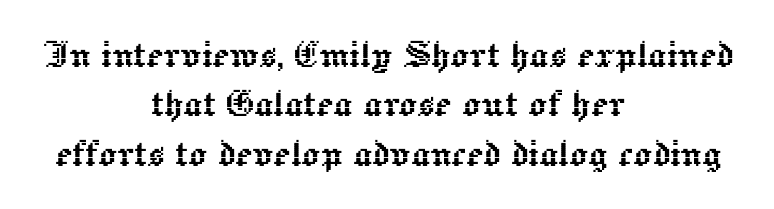
The image shows 45 px text type, upright; set centered, tight line spacing (1.1x), normal letter spacing, not underlined; a medium x-height.
